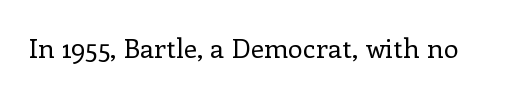
The image shows 27 px text type, upright; set normal letter spacing, not underlined.
